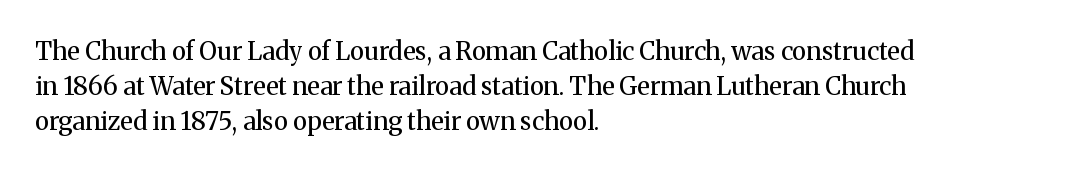
The image shows 25 px text type, upright; set left-aligned, normal line spacing (1.4x), normal letter spacing, not underlined.
